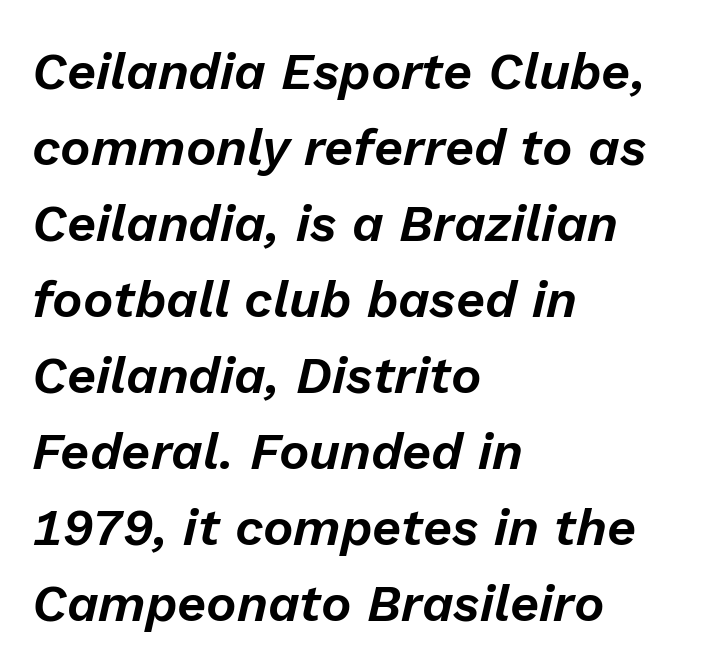
{"italic": "yes", "lean": "right", "slant_degrees": 13, "width": "normal", "stroke_contrast": "low", "x_height": "medium", "monospaced": "no", "underline": "no", "align": "left", "line_spacing": "normal", "line_spacing_ratio": 1.49, "letter_spacing": "normal", "letter_spacing_em": 0.0, "glyph_px": 51}
